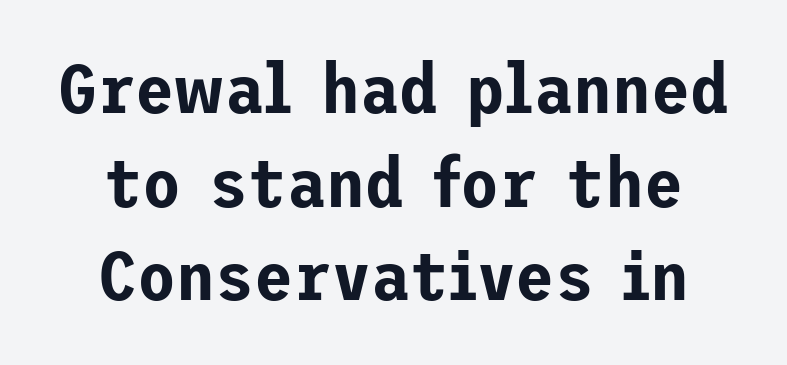
{"serif": "no", "italic": "no", "width": "normal", "stroke_contrast": "low", "x_height": "medium", "underline": "no", "line_spacing": "normal", "line_spacing_ratio": 1.32, "letter_spacing": "normal", "letter_spacing_em": 0.0, "glyph_px": 71}
